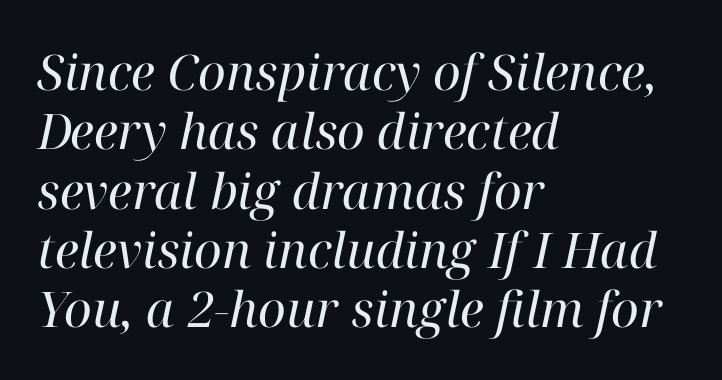
The image shows 49 px regular-weight serif type, italic (leaning right); set left-aligned, line spacing 1.21x, normal letter spacing, not underlined; high stroke contrast and a medium x-height.
